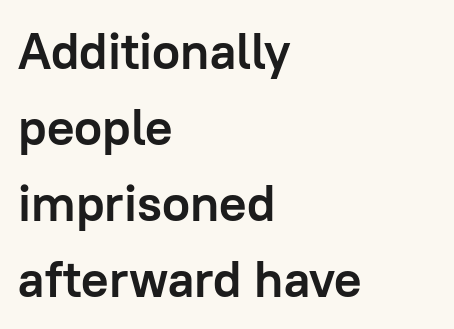
The image shows 51 px semibold sans-serif type, upright; set left-aligned, normal line spacing (1.49x), normal letter spacing, not underlined; low stroke contrast and a medium x-height.
